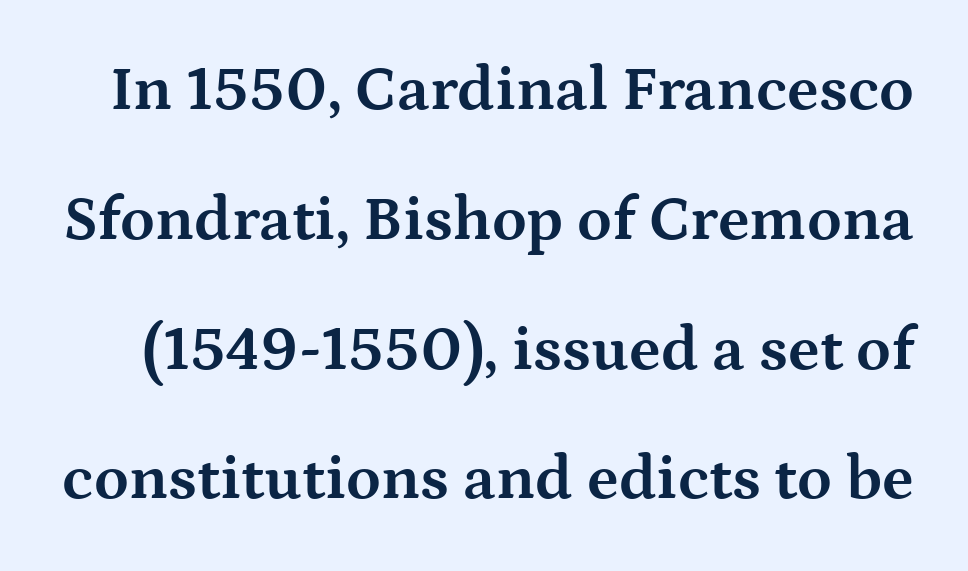
{"serif": "yes", "italic": "no", "bold": "yes", "weight": "bold", "width": "wide", "stroke_contrast": "medium", "x_height": "medium", "monospaced": "no", "underline": "no", "line_spacing": "loose", "line_spacing_ratio": 2.06, "letter_spacing": "normal", "letter_spacing_em": 0.0, "glyph_px": 63}
